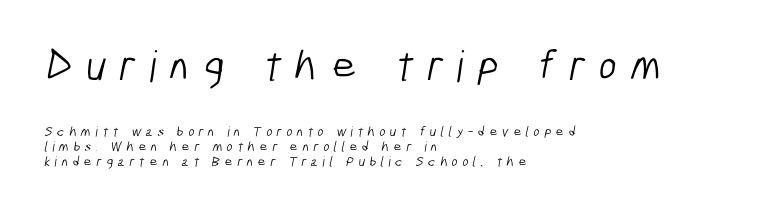
Q: Is the text bold? A: No.
Q: Is the typeface a serif or a sans-serif typeface? A: Sans-serif.
Q: Is the text underlined? A: No.
Q: How is the paragraph aligned? A: Left-aligned.
Q: Is the spacing between letters normal or unusually wide? A: Unusually wide.
Q: Is the spacing between lines tight, normal or loose? A: Tight.
Q: Which block of text is set in a larger size, the first (top) or the second (bottom)? A: The first (top) one.
Q: Width (condensed, normal, or wide)? A: Condensed.
Q: Stroke contrast? A: Low.
Q: x-height? A: Medium.
Q: Monospaced? A: No.
